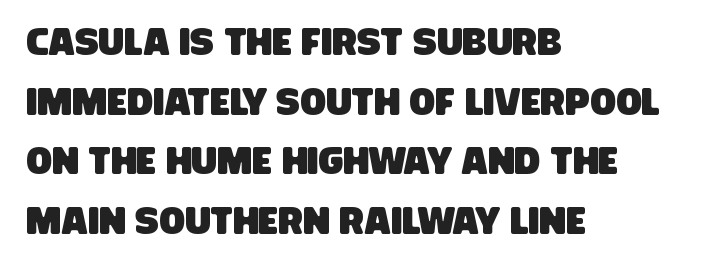
Q: Is the typeface a serif or a sans-serif typeface? A: Sans-serif.
Q: Is the text underlined? A: No.
Q: How is the paragraph aligned? A: Left-aligned.
Q: Is the spacing between letters normal or unusually wide? A: Normal.
Q: Is the spacing between lines tight, normal or loose? A: Normal.
Q: Width (condensed, normal, or wide)? A: Condensed.
Q: Stroke contrast? A: Low.
Q: x-height? A: Large.
Q: Monospaced? A: No.
